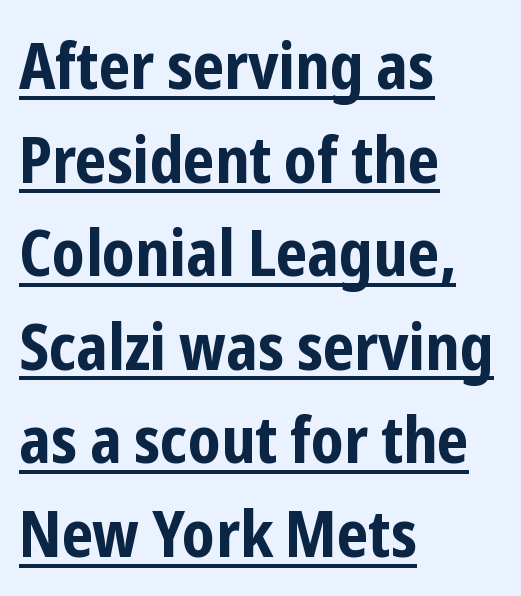
The image shows 65 px bold, condensed sans-serif type, upright; set left-aligned, normal line spacing (1.44x), normal letter spacing, underlined; low stroke contrast and a medium x-height.
